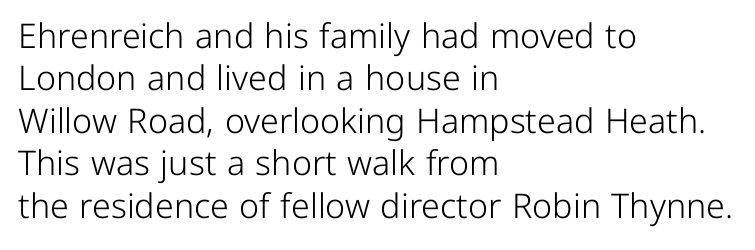
Q: Is the text bold? A: No.
Q: Is the text italic (slanted)? A: No, it is upright.
Q: Is the typeface a serif or a sans-serif typeface? A: Sans-serif.
Q: Is the text underlined? A: No.
Q: How is the paragraph aligned? A: Left-aligned.
Q: Is the spacing between letters normal or unusually wide? A: Normal.
Q: Is the spacing between lines tight, normal or loose? A: Normal.
Q: Width (condensed, normal, or wide)? A: Normal.
Q: Stroke contrast? A: Low.
Q: x-height? A: Medium.
Q: Monospaced? A: No.
